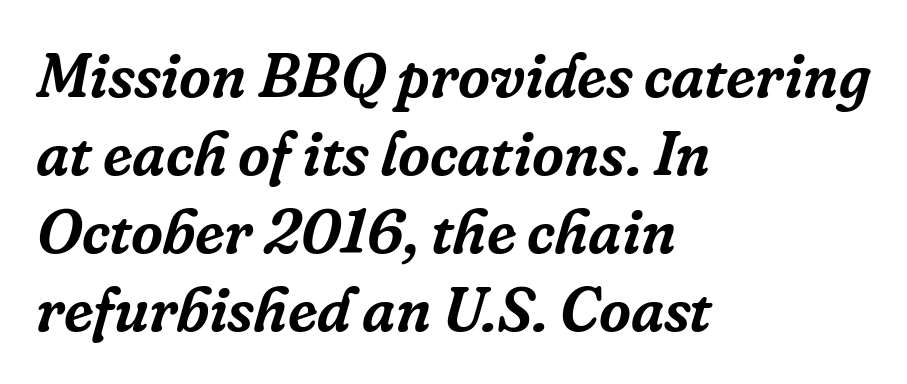
Q: Is the text italic (slanted)? A: Yes, it leans right by about 16 degrees.
Q: Is the typeface a serif or a sans-serif typeface? A: Serif.
Q: Is the text underlined? A: No.
Q: How is the paragraph aligned? A: Left-aligned.
Q: Is the spacing between letters normal or unusually wide? A: Normal.
Q: Is the spacing between lines tight, normal or loose? A: Normal.
Q: Width (condensed, normal, or wide)? A: Normal.
Q: Stroke contrast? A: Low.
Q: x-height? A: Medium.
Q: Monospaced? A: No.
